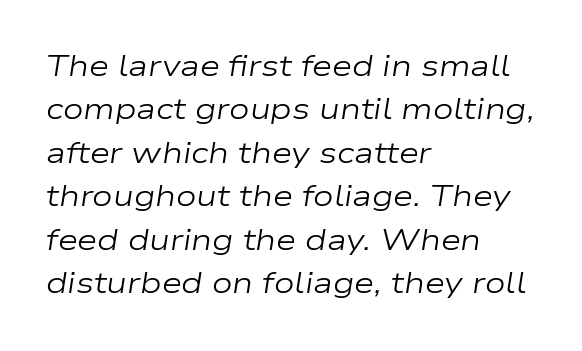
The image shows 29 px regular-weight, wide type, italic (leaning right); set left-aligned, normal line spacing (1.5x), normal letter spacing, not underlined; low stroke contrast and a medium x-height.
